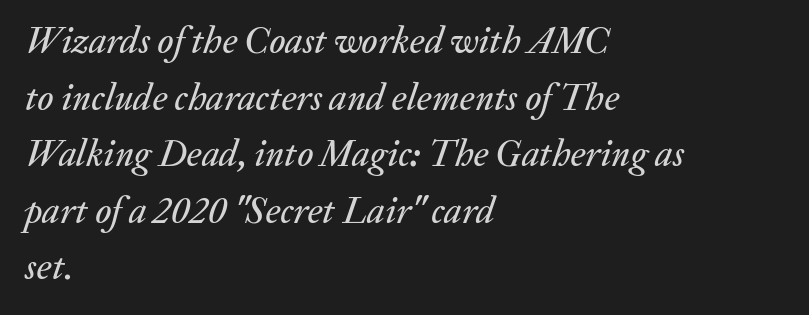
Horizontal alignment here is leftward, the default for most running prose. Successive baselines arrive at the customary interval. Quick note: underline off. A typesetter would call this proportional, since set widths differ per character. The whole block is typeset with a tilt.
